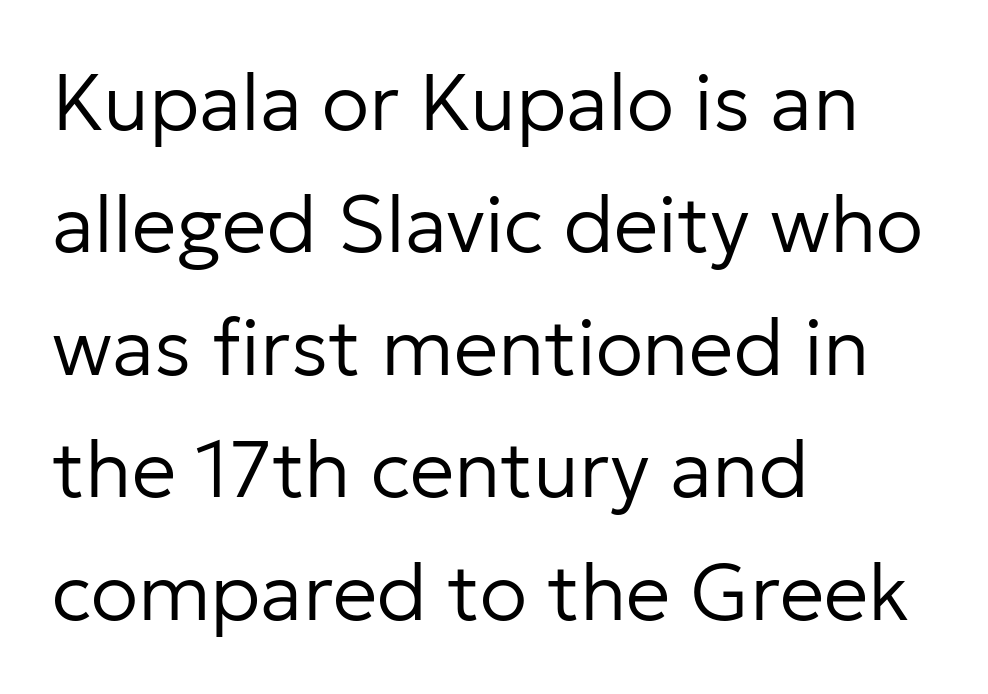
The image shows 79 px regular-weight sans-serif type, upright; set left-aligned, normal line spacing (1.55x), normal letter spacing, not underlined; low stroke contrast and a medium x-height.
